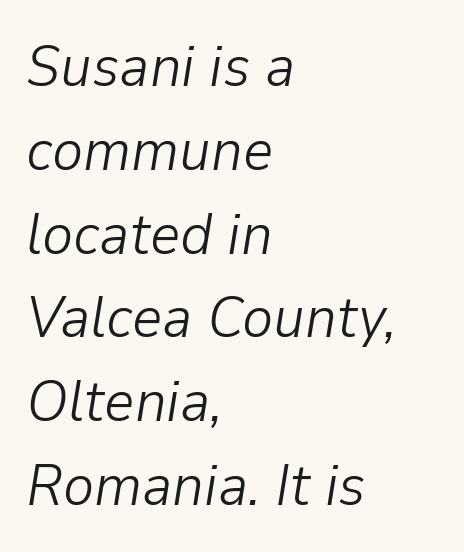
Type without underlining. Characters follow at the spacing the type designer built in. The text carries the slant typical of an italic or oblique font. Note the varied advance widths — an 'i' is clearly narrower than an 'm'. The lines in this sample share a left origin and differ only in where they stop. Stems here are at most as thick as an everyday book face.
